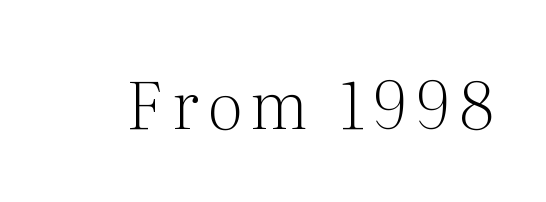
{"serif": "yes", "italic": "no", "bold": "no", "weight": "light", "width": "normal", "stroke_contrast": "medium", "x_height": "medium", "monospaced": "no", "underline": "no", "glyph_px": 65}
